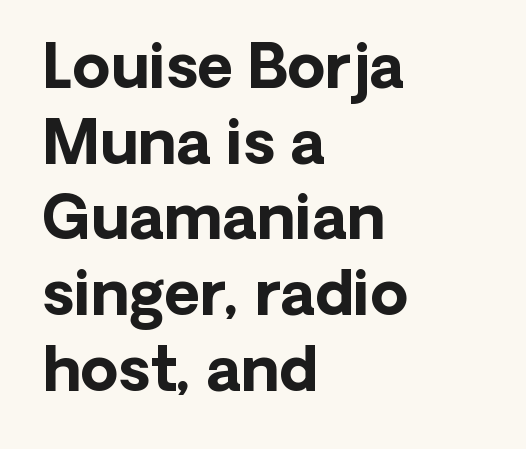
The image shows 61 px bold sans-serif type, upright; set left-aligned, line spacing 1.24x, normal letter spacing, not underlined; low stroke contrast and a medium x-height.
